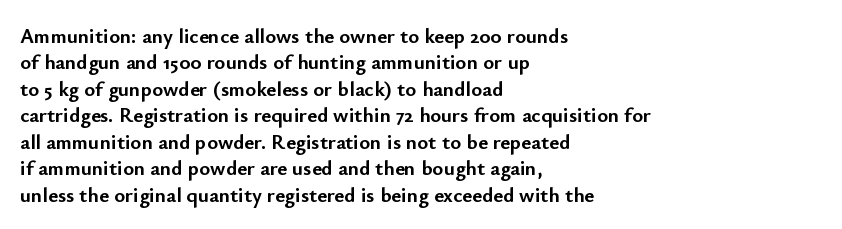
Q: Is the text bold? A: Yes.
Q: Is the text italic (slanted)? A: No, it is upright.
Q: Is the text underlined? A: No.
Q: How is the paragraph aligned? A: Left-aligned.
Q: Is the spacing between letters normal or unusually wide? A: Normal.
Q: Is the spacing between lines tight, normal or loose? A: Normal.
